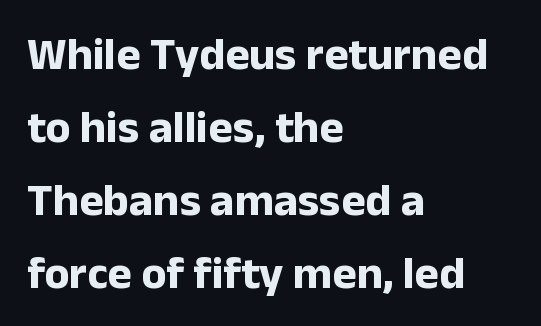
{"serif": "no", "italic": "no", "bold": "yes", "weight": "bold", "width": "normal", "stroke_contrast": "low", "x_height": "medium", "monospaced": "no", "underline": "no", "align": "left", "line_spacing": "normal", "line_spacing_ratio": 1.59, "letter_spacing": "normal", "letter_spacing_em": 0.0, "glyph_px": 46}
